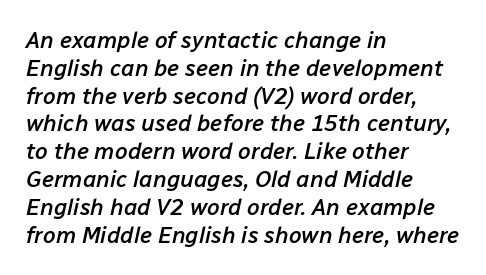
Q: Is the text bold? A: Semi-bold.
Q: Is the text italic (slanted)? A: Yes, it leans right by about 12 degrees.
Q: Is the text underlined? A: No.
Q: How is the paragraph aligned? A: Left-aligned.
Q: Is the spacing between letters normal or unusually wide? A: Normal.
